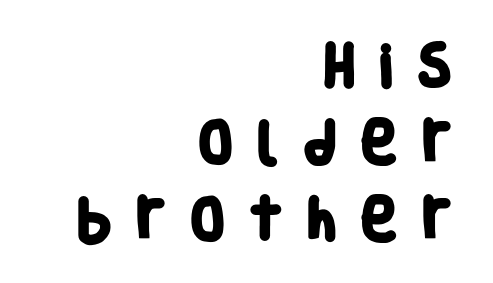
Q: Is the text bold? A: Yes.
Q: Is the typeface a serif or a sans-serif typeface? A: Sans-serif.
Q: Is the text underlined? A: No.
Q: How is the paragraph aligned? A: Right-aligned.
Q: Is the spacing between letters normal or unusually wide? A: Unusually wide.
Q: Is the spacing between lines tight, normal or loose? A: Normal.
Q: Width (condensed, normal, or wide)? A: Condensed.
Q: Stroke contrast? A: Low.
Q: x-height? A: Large.
Q: Monospaced? A: No.
